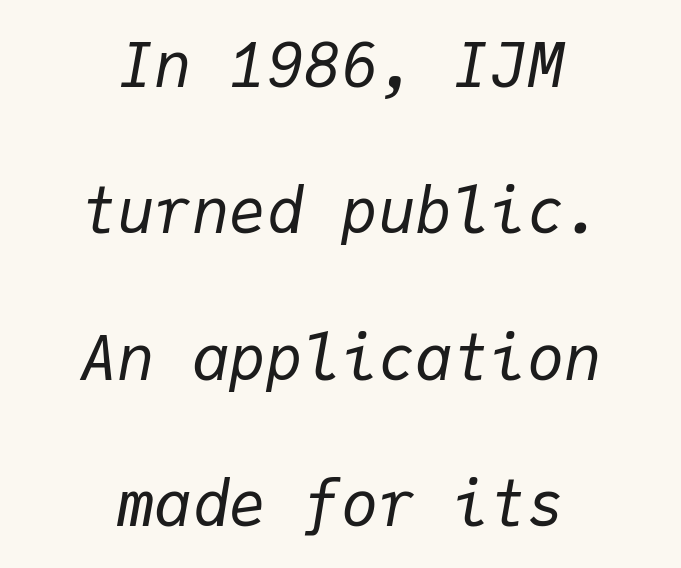
The image shows 62 px regular-weight type, italic (leaning right), monospaced; set centered, loose line spacing (2.36x), normal letter spacing, not underlined; low stroke contrast and a medium x-height.
